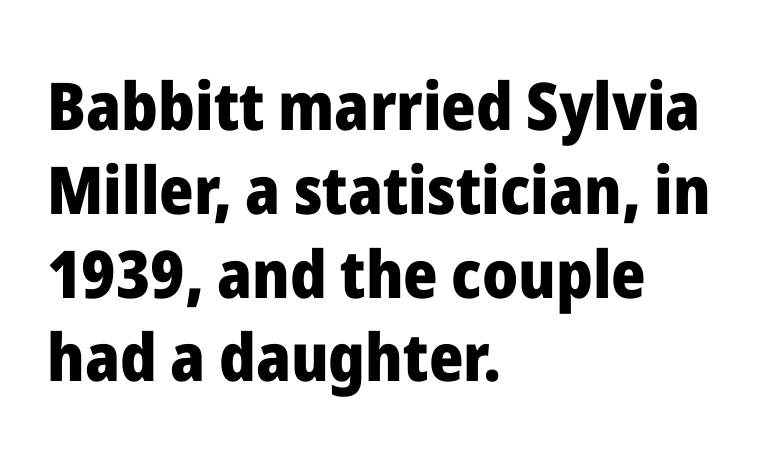
The image shows 66 px heavy sans-serif type, upright; set left-aligned, normal line spacing (1.27x), normal letter spacing, not underlined; low stroke contrast and a medium x-height.
